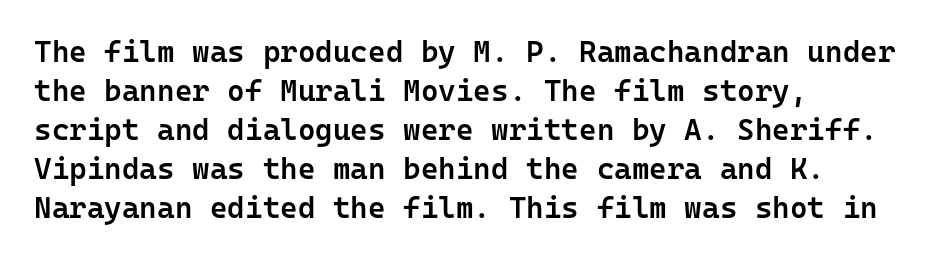
{"serif": "no", "italic": "no", "bold": "semi", "weight": "semibold", "width": "normal", "stroke_contrast": "low", "x_height": "medium", "monospaced": "yes", "underline": "no", "align": "left", "line_spacing": "normal", "line_spacing_ratio": 1.3, "letter_spacing": "normal", "letter_spacing_em": 0.0, "glyph_px": 30}
